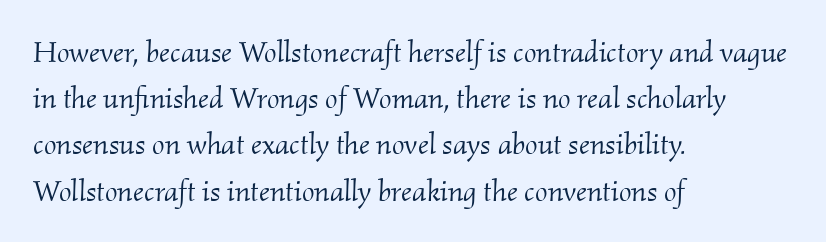
Q: Is the text bold? A: No.
Q: Is the text italic (slanted)? A: Yes, it leans right by about 2 degrees.
Q: Is the typeface a serif or a sans-serif typeface? A: Serif.
Q: Is the text underlined? A: No.
Q: How is the paragraph aligned? A: Left-aligned.
Q: Is the spacing between letters normal or unusually wide? A: Normal.
Q: Is the spacing between lines tight, normal or loose? A: Normal.
Q: Width (condensed, normal, or wide)? A: Normal.
Q: Stroke contrast? A: Medium.
Q: x-height? A: Small.
Q: Monospaced? A: No.
